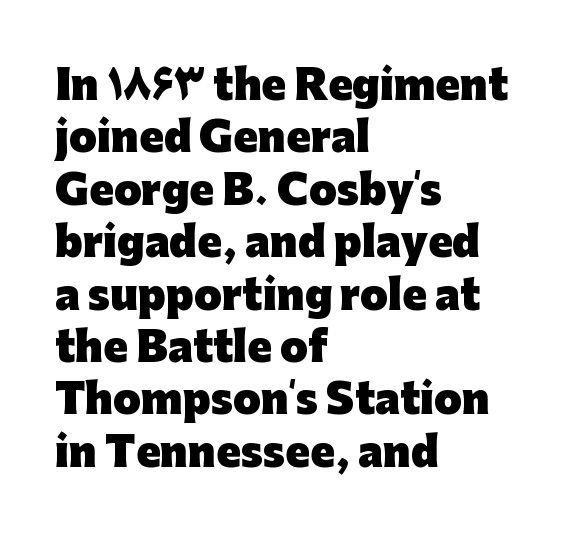
{"serif": "no", "italic": "no", "bold": "yes", "weight": "heavy", "width": "normal", "stroke_contrast": "low", "x_height": "medium", "monospaced": "no", "underline": "no", "align": "left", "line_spacing": "normal", "line_spacing_ratio": 1.31, "letter_spacing": "normal", "letter_spacing_em": 0.0, "glyph_px": 40}
